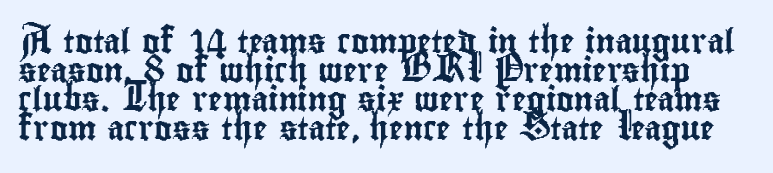
Q: Is the text italic (slanted)? A: No, it is upright.
Q: Is the text underlined? A: No.
Q: Is the spacing between letters normal or unusually wide? A: Normal.
